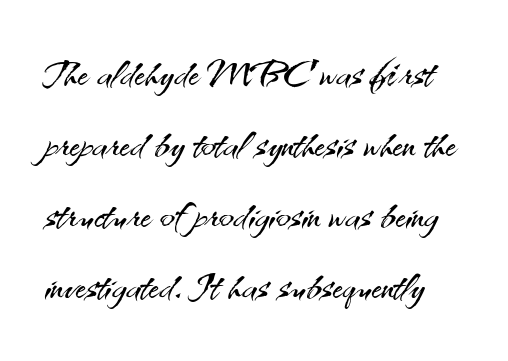
The image shows 55 px light sans-serif type; set left-aligned, normal line spacing (1.29x), normal letter spacing, not underlined; medium stroke contrast and a small x-height.
